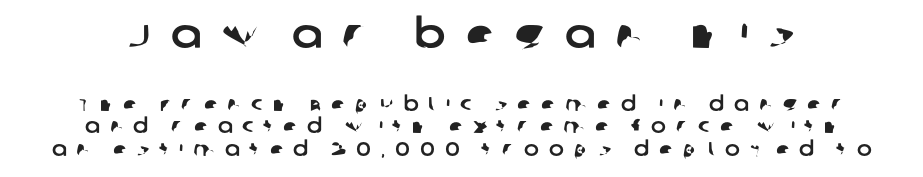
The image shows 41 px sans-serif type; set centered, tight line spacing (1.12x), unusually wide letter spacing (+0.5 em), not underlined; the first (top) block is 2.05x larger; low stroke contrast and a large x-height.
